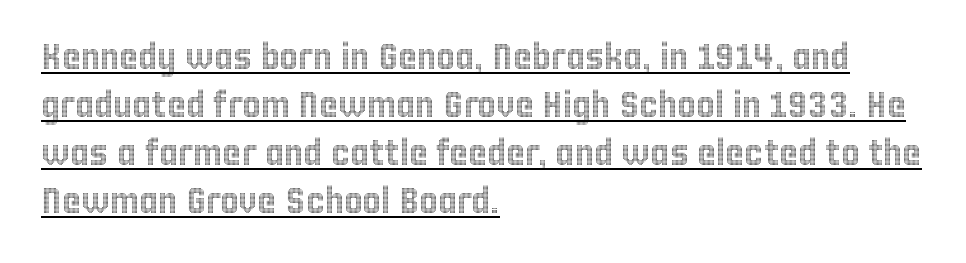
Compared with typical body copy, the letter spacing here is the same. Quick note: interline space is typical. Here the designer chose a conventional face with non-uniform glyph widths. Line beginnings align vertically; line endings do not.
